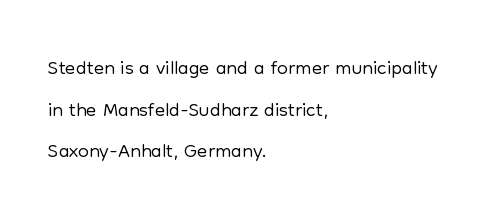
Any mark beneath the type? The region is blank. Characters remain perfectly vertical along every line. These lines are set flush left with a ragged right edge. Each letter keeps its own natural width here, so spacing adapts to shape. To sum up the face: it is a sans, with no serifs. A light-to-regular cut is what we see here.
